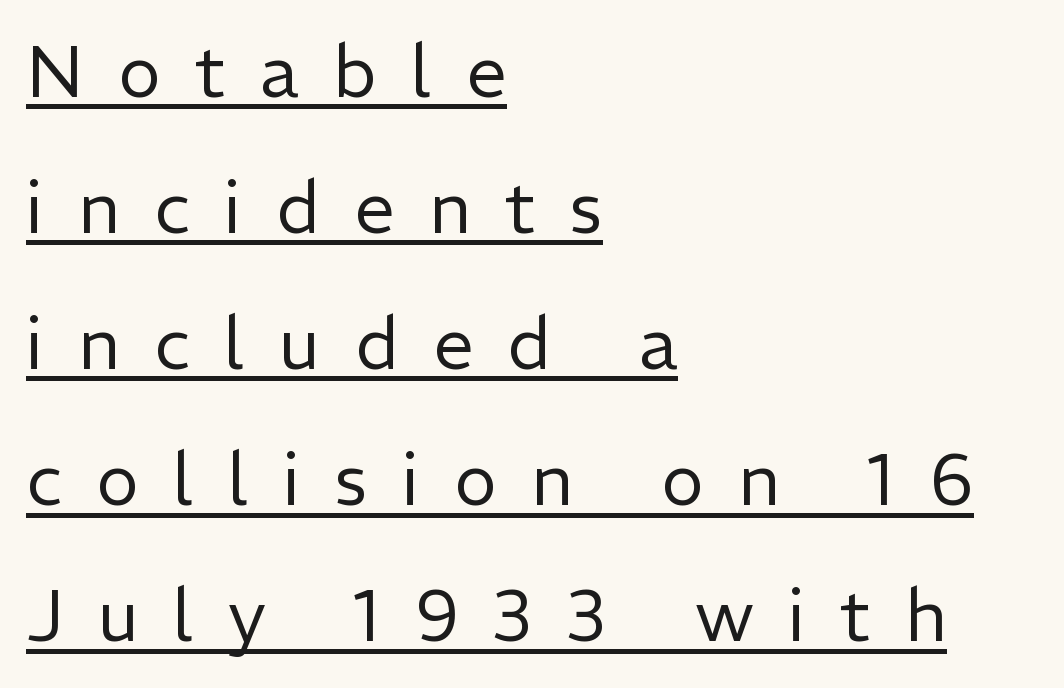
Q: Is the text bold? A: No.
Q: Is the text italic (slanted)? A: No, it is upright.
Q: Is the typeface a serif or a sans-serif typeface? A: Sans-serif.
Q: Is the text underlined? A: Yes.
Q: How is the paragraph aligned? A: Left-aligned.
Q: Is the spacing between letters normal or unusually wide? A: Unusually wide.
Q: Width (condensed, normal, or wide)? A: Normal.
Q: Stroke contrast? A: Low.
Q: x-height? A: Medium.
Q: Monospaced? A: No.
